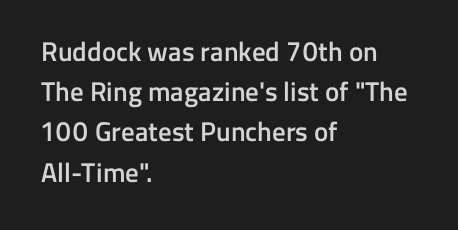
Q: Is the text bold? A: Semi-bold.
Q: Is the text italic (slanted)? A: No, it is upright.
Q: Is the text underlined? A: No.
Q: How is the paragraph aligned? A: Left-aligned.
Q: Is the spacing between letters normal or unusually wide? A: Normal.
Q: Is the spacing between lines tight, normal or loose? A: Normal.
